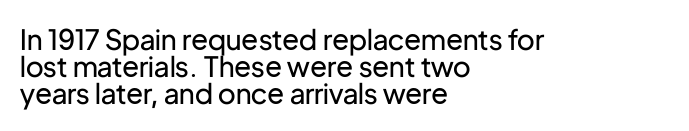
{"serif": "no", "italic": "no", "bold": "no", "weight": "regular", "width": "normal", "stroke_contrast": "low", "x_height": "medium", "monospaced": "no", "underline": "no", "align": "left", "line_spacing": "tight", "line_spacing_ratio": 0.96, "letter_spacing": "normal", "letter_spacing_em": 0.0, "glyph_px": 28}
